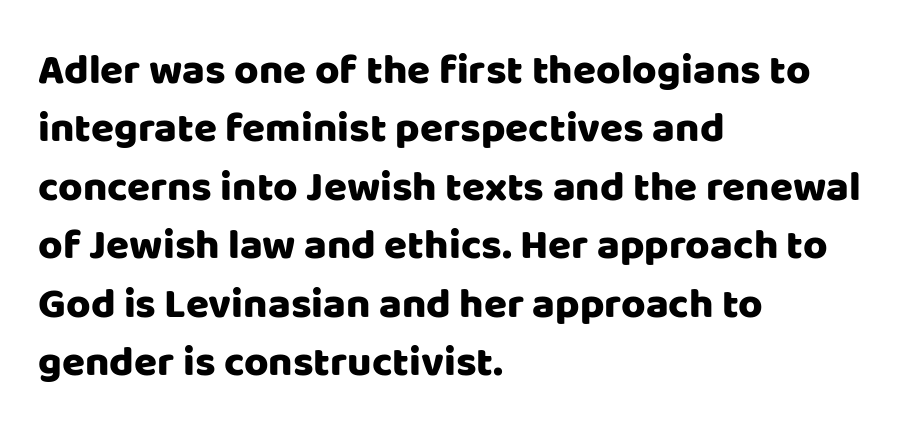
Q: Is the text italic (slanted)? A: No, it is upright.
Q: Is the typeface a serif or a sans-serif typeface? A: Sans-serif.
Q: Is the text underlined? A: No.
Q: How is the paragraph aligned? A: Left-aligned.
Q: Is the spacing between letters normal or unusually wide? A: Normal.
Q: Is the spacing between lines tight, normal or loose? A: Normal.
Q: Width (condensed, normal, or wide)? A: Normal.
Q: Stroke contrast? A: Low.
Q: x-height? A: Large.
Q: Monospaced? A: No.
